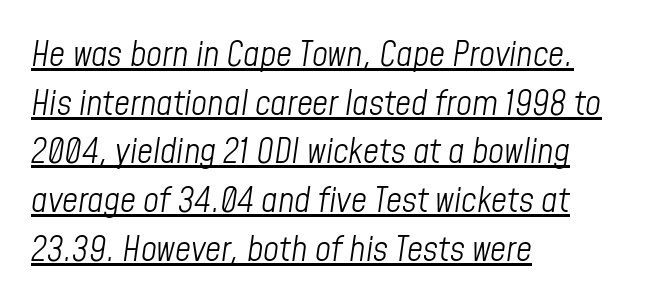
The image shows 35 px light, condensed type, italic (leaning right); set left-aligned, normal line spacing (1.39x), normal letter spacing, underlined; low stroke contrast and a medium x-height.
